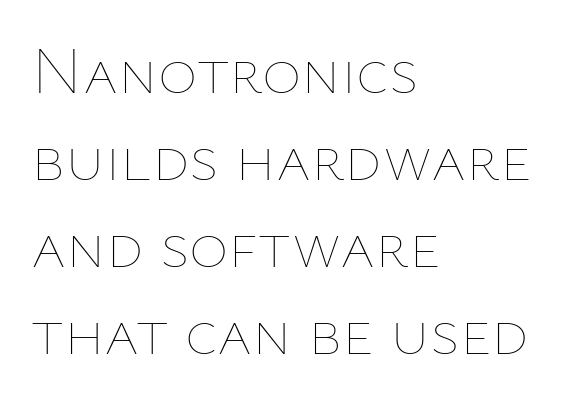
The image shows 67 px thin type, upright; set left-aligned, normal line spacing (1.3x), normal letter spacing, not underlined; low stroke contrast and a medium x-height.
